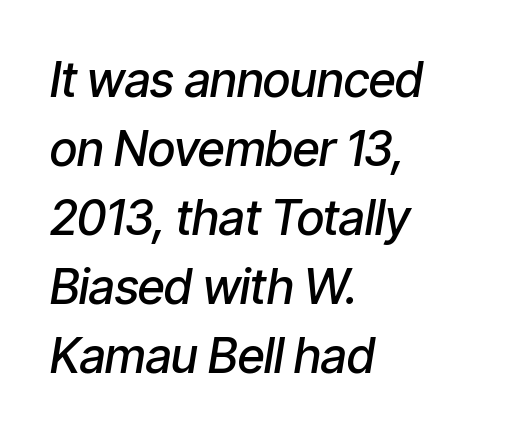
{"italic": "yes", "lean": "right", "slant_degrees": 9, "bold": "semi", "weight": "semibold", "width": "condensed", "stroke_contrast": "low", "x_height": "medium", "monospaced": "no", "underline": "no", "align": "left", "line_spacing": "normal", "line_spacing_ratio": 1.44, "letter_spacing": "normal", "letter_spacing_em": 0.0, "glyph_px": 48}
